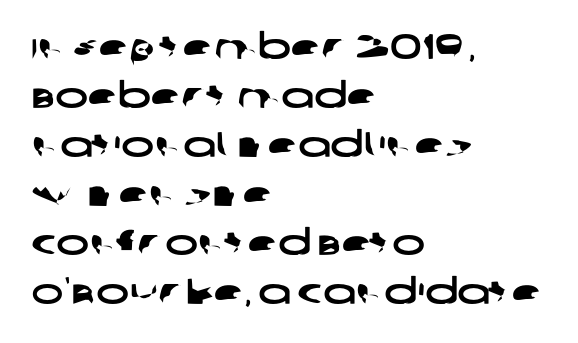
The image shows 35 px wide sans-serif type; set left-aligned, normal line spacing (1.4x), normal letter spacing, not underlined; low stroke contrast and a large x-height.
